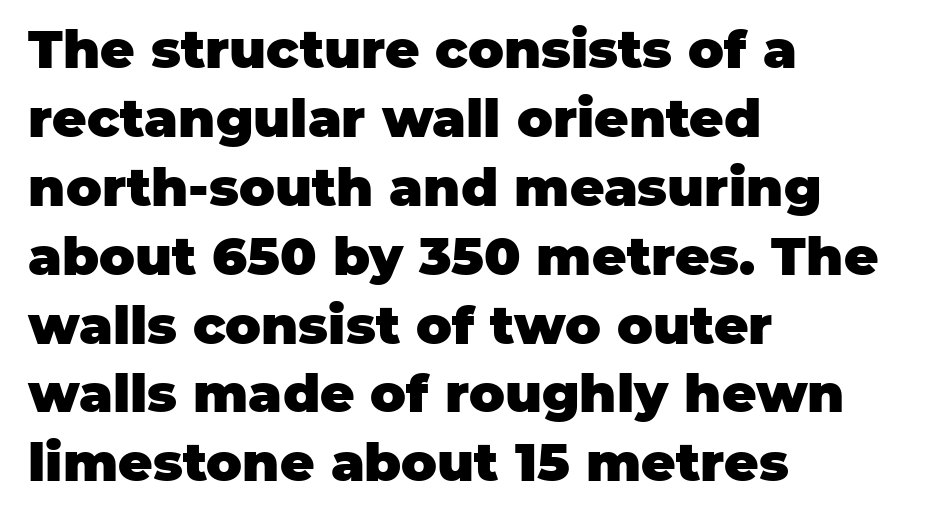
Q: Is the text bold? A: Yes.
Q: Is the text italic (slanted)? A: No, it is upright.
Q: Is the typeface a serif or a sans-serif typeface? A: Sans-serif.
Q: Is the text underlined? A: No.
Q: How is the paragraph aligned? A: Left-aligned.
Q: Is the spacing between letters normal or unusually wide? A: Normal.
Q: Is the spacing between lines tight, normal or loose? A: Normal.
Q: Width (condensed, normal, or wide)? A: Normal.
Q: Stroke contrast? A: Low.
Q: x-height? A: Large.
Q: Monospaced? A: No.
